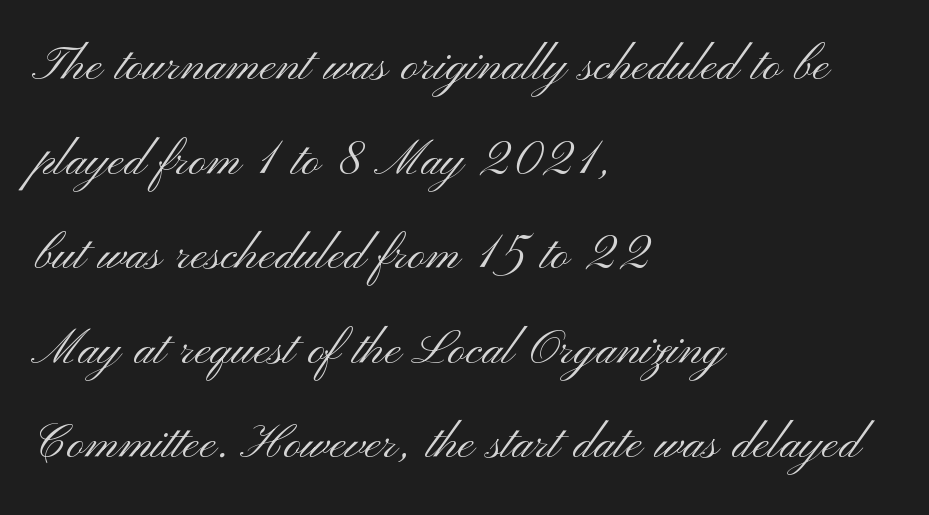
Q: Is the text bold? A: No.
Q: Is the text italic (slanted)? A: Yes.
Q: Is the typeface a serif or a sans-serif typeface? A: Sans-serif.
Q: Is the text underlined? A: No.
Q: How is the paragraph aligned? A: Left-aligned.
Q: Is the spacing between letters normal or unusually wide? A: Normal.
Q: Is the spacing between lines tight, normal or loose? A: Normal.
Q: Width (condensed, normal, or wide)? A: Wide.
Q: Stroke contrast? A: Medium.
Q: x-height? A: Small.
Q: Monospaced? A: No.
